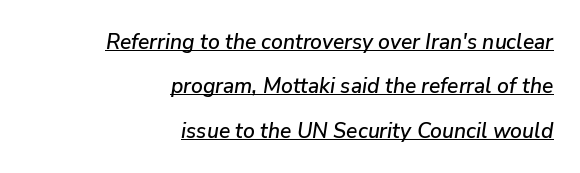
The image shows 21 px text type, italic (leaning right); set right-aligned, loose line spacing (2.11x), normal letter spacing, underlined.
